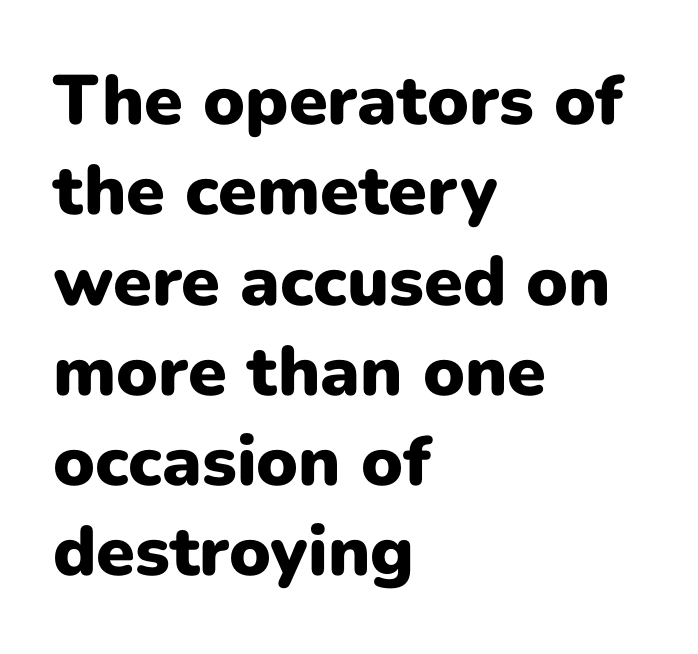
Q: Is the text bold? A: Yes.
Q: Is the text italic (slanted)? A: No, it is upright.
Q: Is the typeface a serif or a sans-serif typeface? A: Sans-serif.
Q: Is the text underlined? A: No.
Q: How is the paragraph aligned? A: Left-aligned.
Q: Is the spacing between letters normal or unusually wide? A: Normal.
Q: Is the spacing between lines tight, normal or loose? A: Normal.
Q: Width (condensed, normal, or wide)? A: Normal.
Q: Stroke contrast? A: Low.
Q: x-height? A: Medium.
Q: Monospaced? A: No.
